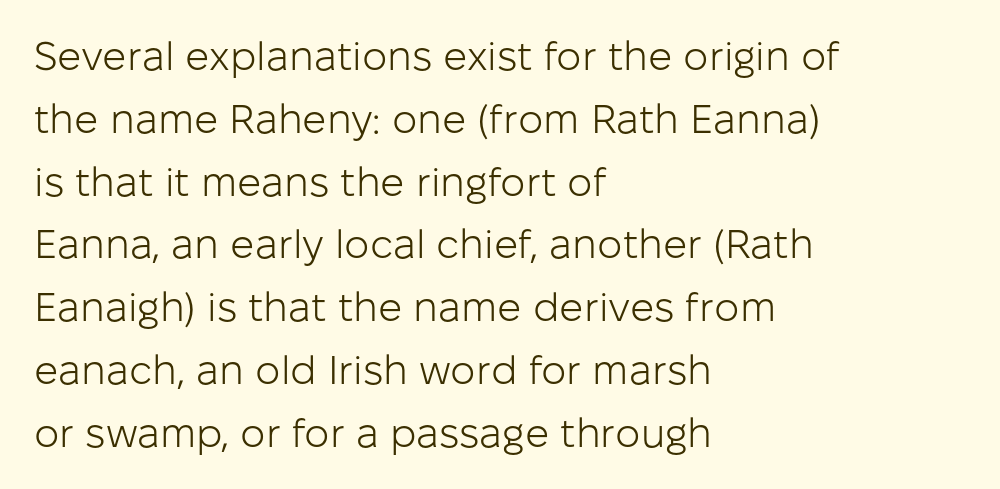
Q: Is the text bold? A: No.
Q: Is the text italic (slanted)? A: No, it is upright.
Q: Is the typeface a serif or a sans-serif typeface? A: Sans-serif.
Q: Is the text underlined? A: No.
Q: How is the paragraph aligned? A: Left-aligned.
Q: Is the spacing between letters normal or unusually wide? A: Normal.
Q: Is the spacing between lines tight, normal or loose? A: Normal.
Q: Width (condensed, normal, or wide)? A: Normal.
Q: Stroke contrast? A: Low.
Q: x-height? A: Medium.
Q: Monospaced? A: No.
